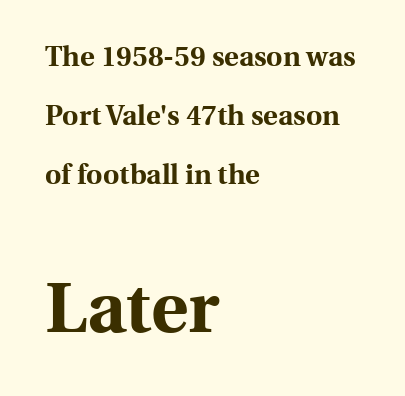
Q: Is the text bold? A: Yes.
Q: Is the text italic (slanted)? A: No, it is upright.
Q: Is the typeface a serif or a sans-serif typeface? A: Serif.
Q: Is the text underlined? A: No.
Q: How is the paragraph aligned? A: Left-aligned.
Q: Is the spacing between letters normal or unusually wide? A: Normal.
Q: Is the spacing between lines tight, normal or loose? A: Loose.
Q: Which block of text is set in a larger size, the first (top) or the second (bottom)? A: The second (bottom) one.
Q: Width (condensed, normal, or wide)? A: Normal.
Q: x-height? A: Medium.
Q: Monospaced? A: No.
